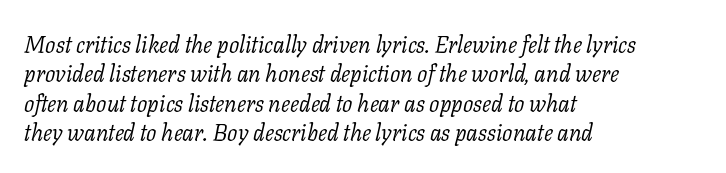
Q: Is the text bold? A: No.
Q: Is the text italic (slanted)? A: Yes, it leans right by about 11 degrees.
Q: Is the text underlined? A: No.
Q: How is the paragraph aligned? A: Left-aligned.
Q: Is the spacing between letters normal or unusually wide? A: Normal.
Q: Is the spacing between lines tight, normal or loose? A: Normal.
